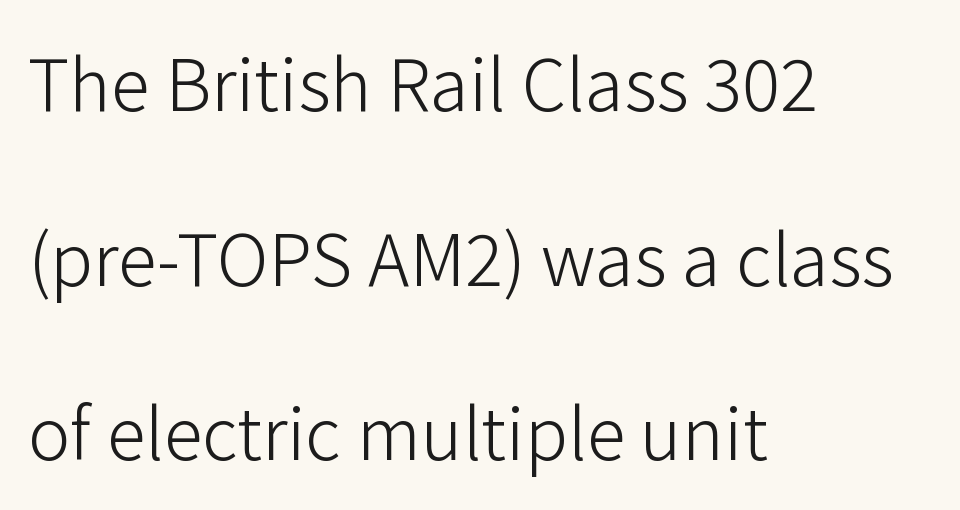
No italicization has been applied; the sample stays upright. Think standard paragraph weight, or any step lighter than that. This sample has the flowing, uneven cadence of proportional lettering. Leading: increased. The characters display no serif detailing; their extremities are plain. The gap between lines stays unmarked.
